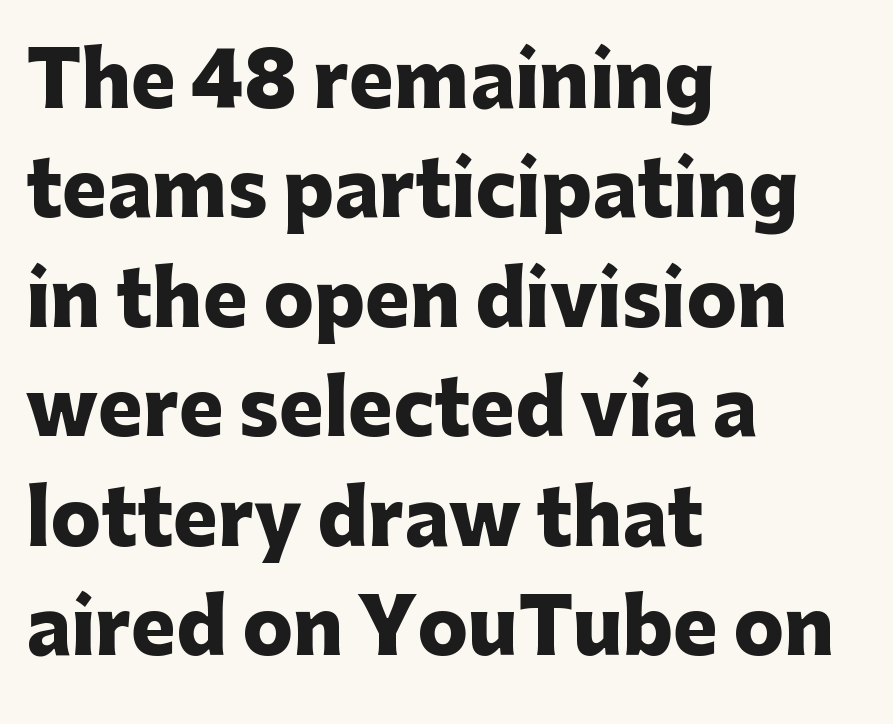
{"serif": "no", "italic": "no", "bold": "yes", "weight": "heavy", "width": "normal", "stroke_contrast": "low", "x_height": "medium", "monospaced": "no", "underline": "no", "align": "left", "line_spacing": "normal", "line_spacing_ratio": 1.46, "letter_spacing": "normal", "letter_spacing_em": 0.0, "glyph_px": 75}
